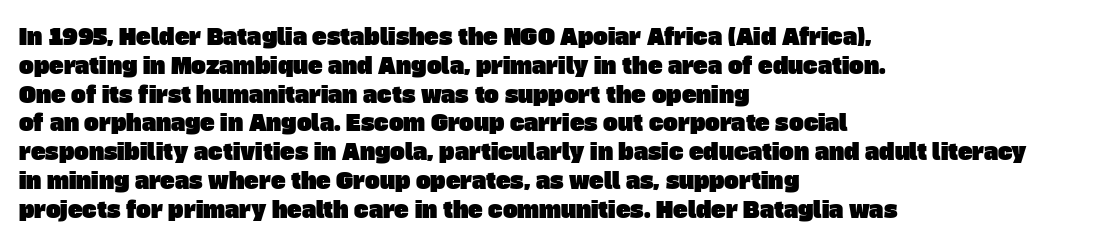
{"underline": "no", "align": "left", "line_spacing": "normal", "line_spacing_ratio": 1.31, "letter_spacing": "normal", "letter_spacing_em": 0.0, "glyph_px": 22}
